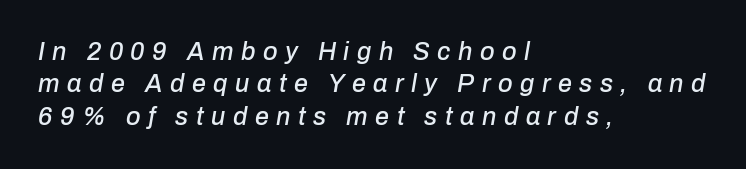
One-word summary of the alignment: left. How would I describe the line gaps? Plain and ordinary. The words here are not underlined. Looking at the ascenders, they clearly lean.
